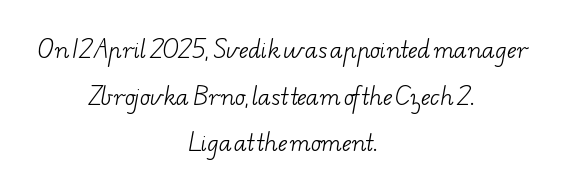
The image shows 22 px text type; set centered, loose line spacing (2.12x), normal letter spacing, not underlined.
